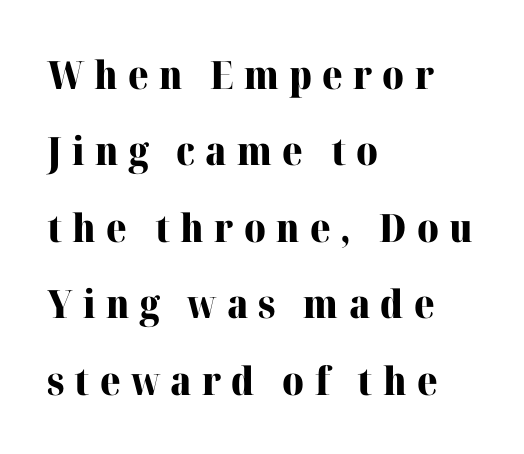
{"serif": "yes", "italic": "no", "bold": "yes", "weight": "heavy", "width": "normal", "stroke_contrast": "high", "x_height": "medium", "monospaced": "no", "underline": "no", "align": "left", "line_spacing": "loose", "line_spacing_ratio": 1.96, "letter_spacing": "wide", "letter_spacing_em": 0.26, "glyph_px": 39}
